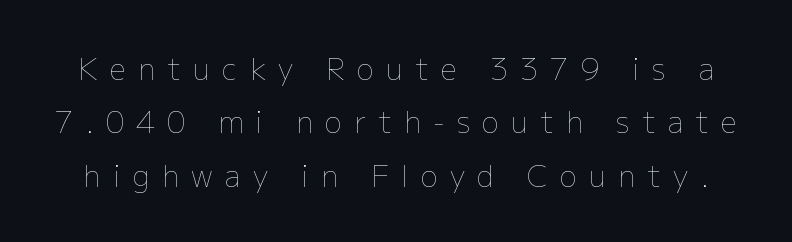
This rendering widens character spacing well past its baseline value. Notice how the stems are strictly vertical — no italics here. The letters advance in unequal steps, a hallmark of proportional type. Quick note: underline off. The typeface has the unassuming heft of standard copy or less.
